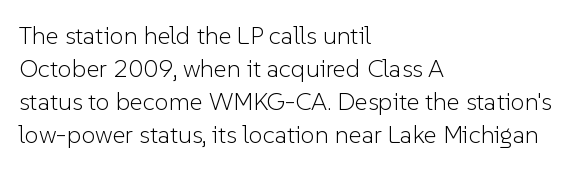
Q: Is the text bold? A: No.
Q: Is the text italic (slanted)? A: No, it is upright.
Q: Is the text underlined? A: No.
Q: How is the paragraph aligned? A: Left-aligned.
Q: Is the spacing between letters normal or unusually wide? A: Normal.
Q: Is the spacing between lines tight, normal or loose? A: Normal.
